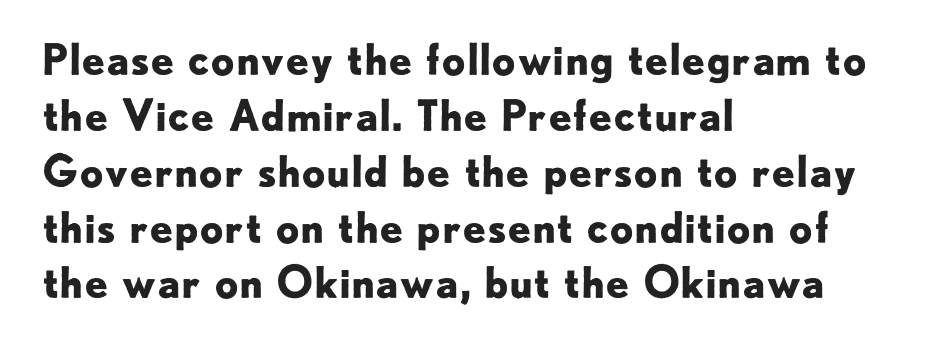
The image shows 42 px bold sans-serif type, upright; set left-aligned, normal line spacing (1.33x), normal letter spacing, not underlined; low stroke contrast and a small x-height.
